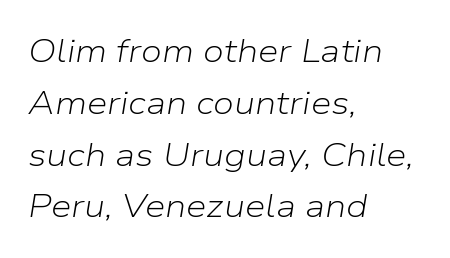
Q: Is the text bold? A: No.
Q: Is the text italic (slanted)? A: Yes, it leans right by about 9 degrees.
Q: Is the text underlined? A: No.
Q: How is the paragraph aligned? A: Left-aligned.
Q: Is the spacing between letters normal or unusually wide? A: Normal.
Q: Is the spacing between lines tight, normal or loose? A: Normal.
Q: Width (condensed, normal, or wide)? A: Normal.
Q: Stroke contrast? A: Low.
Q: x-height? A: Medium.
Q: Monospaced? A: No.
